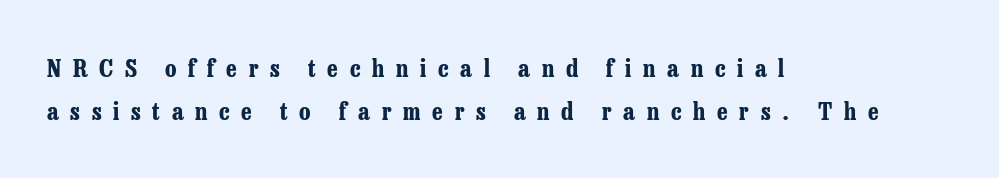
Q: Is the text bold? A: Yes.
Q: Is the text italic (slanted)? A: No, it is upright.
Q: Is the text underlined? A: No.
Q: How is the paragraph aligned? A: Left-aligned.
Q: Is the spacing between letters normal or unusually wide? A: Unusually wide.
